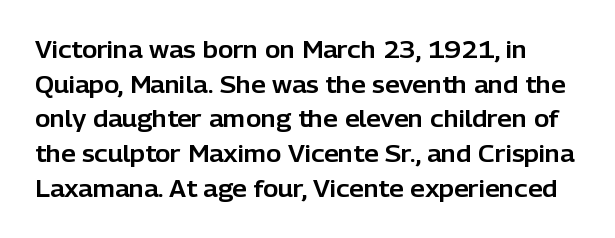
Q: Is the text italic (slanted)? A: No, it is upright.
Q: Is the text underlined? A: No.
Q: Is the spacing between letters normal or unusually wide? A: Normal.
Q: Is the spacing between lines tight, normal or loose? A: Normal.
